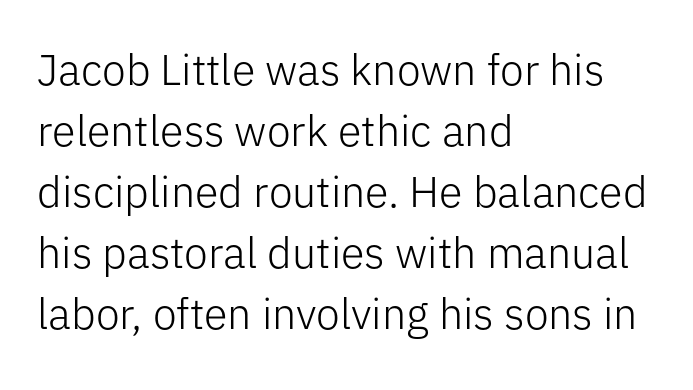
The image shows 43 px light sans-serif type, upright; set left-aligned, normal line spacing (1.42x), normal letter spacing, not underlined; low stroke contrast and a medium x-height.
